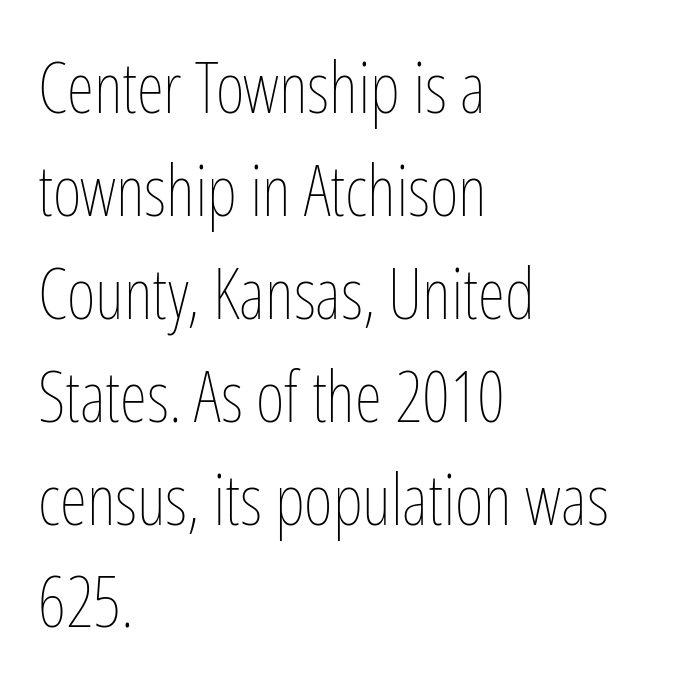
{"italic": "no", "bold": "no", "weight": "thin", "width": "condensed", "stroke_contrast": "low", "x_height": "medium", "monospaced": "no", "underline": "no", "align": "left", "line_spacing": "normal", "line_spacing_ratio": 1.47, "letter_spacing": "normal", "letter_spacing_em": 0.0, "glyph_px": 70}
